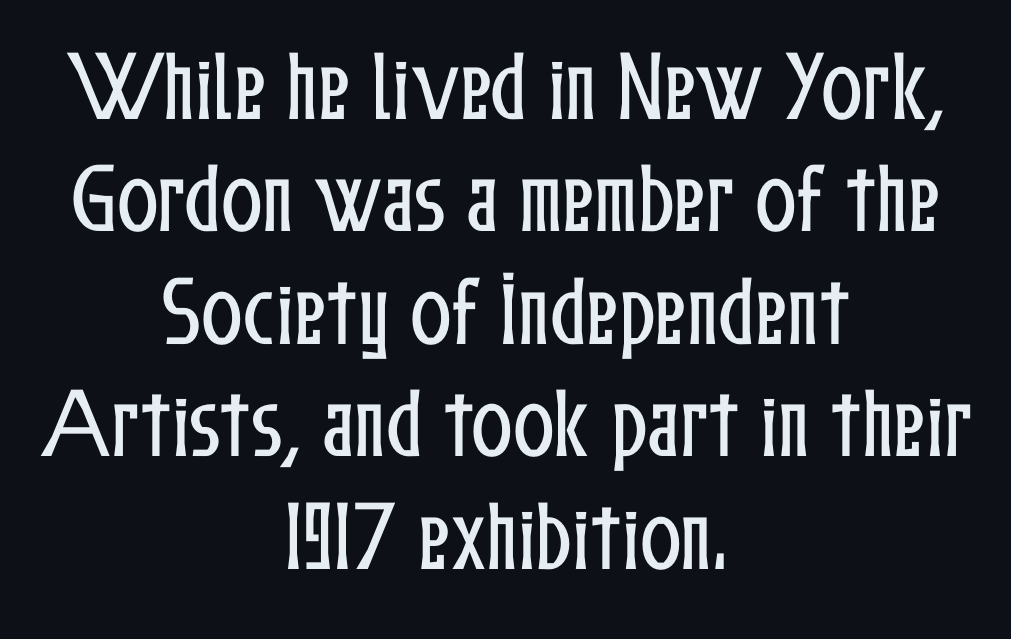
Q: Is the text italic (slanted)? A: No, it is upright.
Q: Is the text underlined? A: No.
Q: How is the paragraph aligned? A: Centered.
Q: Is the spacing between letters normal or unusually wide? A: Normal.
Q: Is the spacing between lines tight, normal or loose? A: Normal.
Q: Width (condensed, normal, or wide)? A: Condensed.
Q: Stroke contrast? A: Low.
Q: x-height? A: Medium.
Q: Monospaced? A: No.
